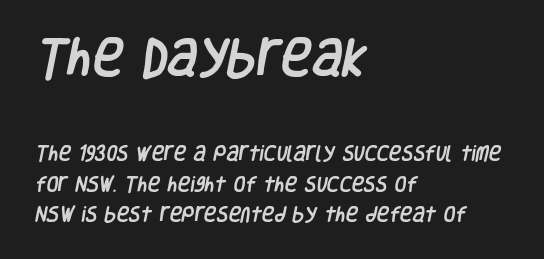
{"serif": "no", "width": "condensed", "stroke_contrast": "low", "x_height": "large", "monospaced": "no", "underline": "no", "align": "left", "line_spacing_ratio": 1.8, "letter_spacing": "normal", "letter_spacing_em": 0.0, "larger_block": "first", "size_ratio": 2.47, "glyph_px": 42}
